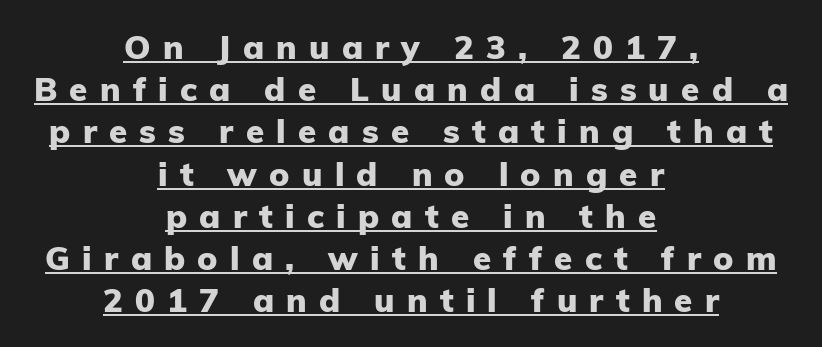
Q: Is the text bold? A: Yes.
Q: Is the text italic (slanted)? A: No, it is upright.
Q: Is the typeface a serif or a sans-serif typeface? A: Sans-serif.
Q: Is the text underlined? A: Yes.
Q: How is the paragraph aligned? A: Centered.
Q: Is the spacing between letters normal or unusually wide? A: Unusually wide.
Q: Is the spacing between lines tight, normal or loose? A: Normal.
Q: Width (condensed, normal, or wide)? A: Normal.
Q: Stroke contrast? A: Low.
Q: x-height? A: Medium.
Q: Monospaced? A: No.
